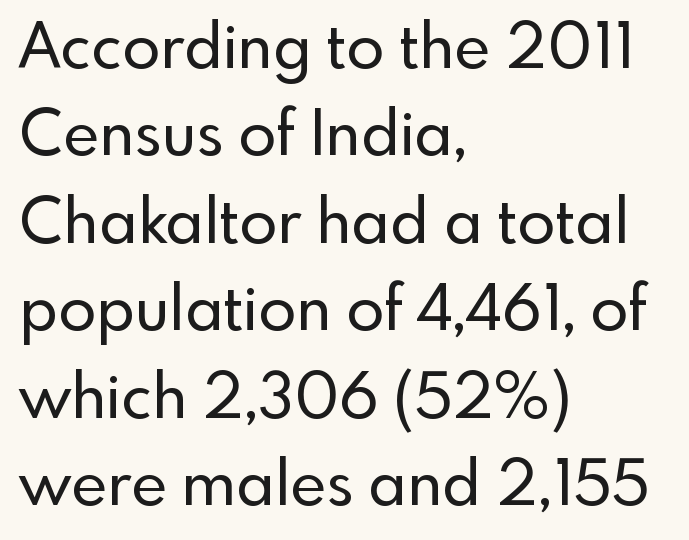
{"serif": "no", "italic": "no", "width": "normal", "x_height": "small", "monospaced": "no", "underline": "no", "align": "left", "line_spacing": "normal", "line_spacing_ratio": 1.41, "letter_spacing": "normal", "letter_spacing_em": 0.0, "glyph_px": 62}
